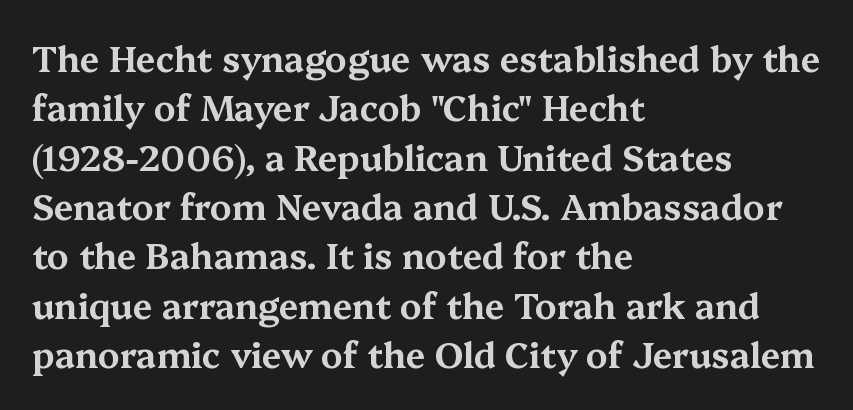
The image shows 35 px wide serif type, upright; set left-aligned, normal line spacing (1.41x), normal letter spacing, not underlined; medium stroke contrast and a medium x-height.
